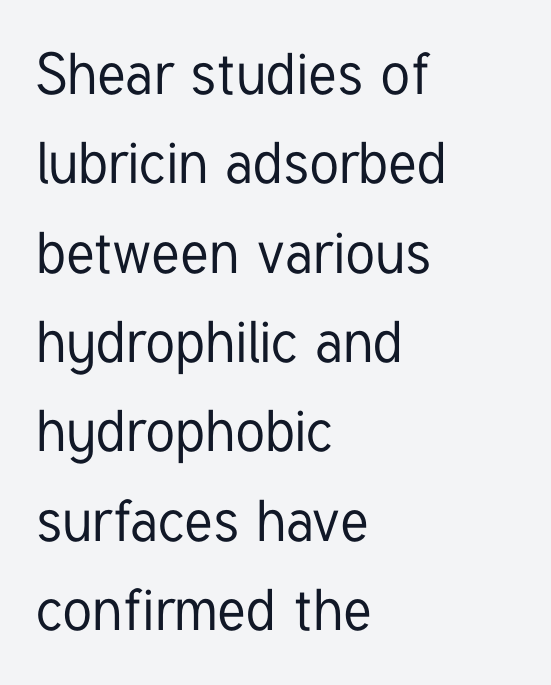
The image shows 58 px condensed sans-serif type, upright; set left-aligned, normal line spacing (1.54x), normal letter spacing, not underlined; low stroke contrast and a medium x-height.
